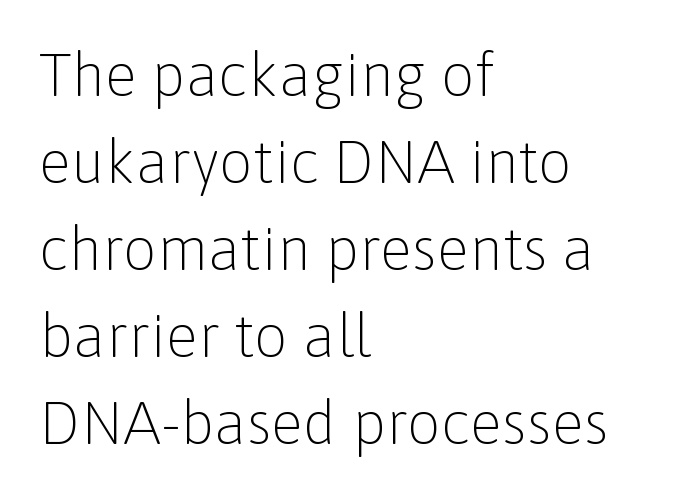
{"serif": "no", "italic": "no", "bold": "no", "weight": "light", "width": "normal", "stroke_contrast": "low", "x_height": "medium", "monospaced": "no", "underline": "no", "align": "left", "line_spacing": "normal", "line_spacing_ratio": 1.45, "letter_spacing": "normal", "letter_spacing_em": 0.0, "glyph_px": 60}
